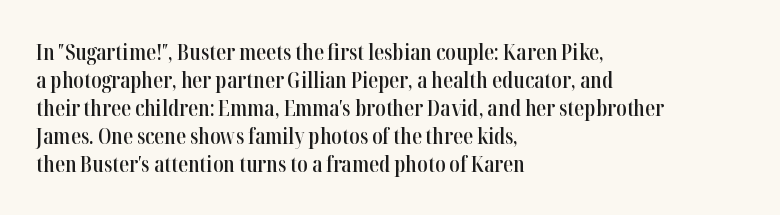
Q: Is the text bold? A: Semi-bold.
Q: Is the text italic (slanted)? A: No, it is upright.
Q: Is the text underlined? A: No.
Q: How is the paragraph aligned? A: Left-aligned.
Q: Is the spacing between letters normal or unusually wide? A: Normal.
Q: Is the spacing between lines tight, normal or loose? A: Normal.
